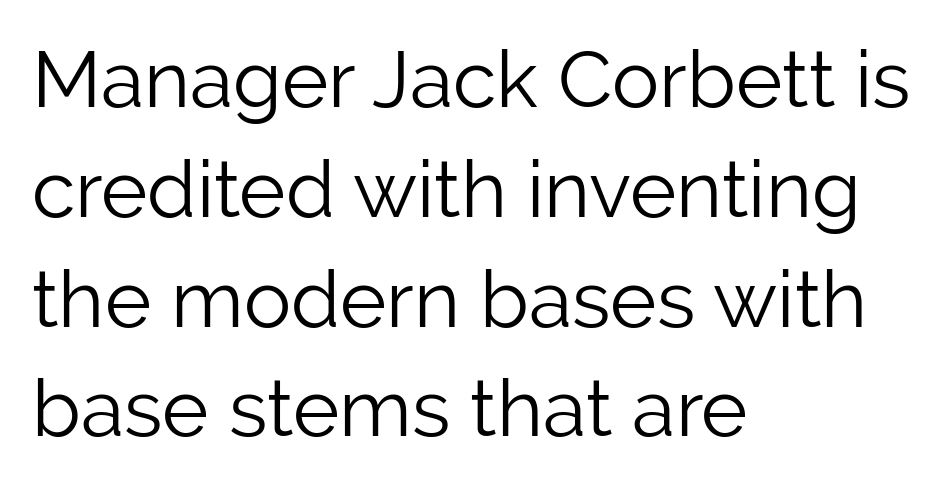
The type sits square on the baseline with zero lean. Leftover space on each line is placed entirely after the last word. Think of a printed novel: that variable character pitch is what you see here. The face used here is a sans, in the tradition of grotesques and geometrics.
